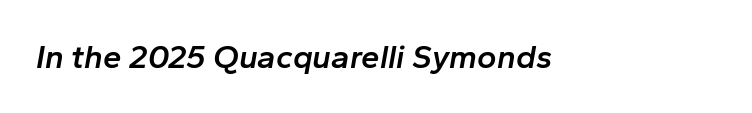
{"italic": "yes", "lean": "right", "slant_degrees": 10, "bold": "semi", "weight": "semibold", "width": "normal", "stroke_contrast": "low", "x_height": "medium", "monospaced": "no", "underline": "no", "letter_spacing": "normal", "letter_spacing_em": 0.0, "glyph_px": 33}
